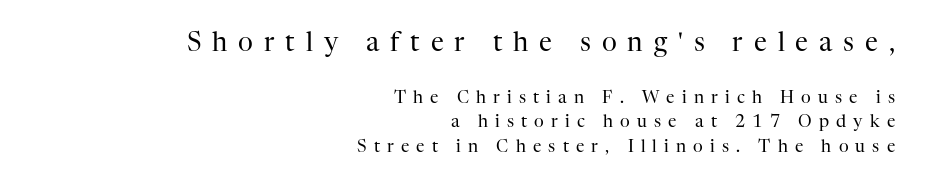
Q: Is the text bold? A: No.
Q: Is the text italic (slanted)? A: No, it is upright.
Q: Is the text underlined? A: No.
Q: How is the paragraph aligned? A: Right-aligned.
Q: Is the spacing between letters normal or unusually wide? A: Unusually wide.
Q: Is the spacing between lines tight, normal or loose? A: Normal.
Q: Which block of text is set in a larger size, the first (top) or the second (bottom)? A: The first (top) one.
